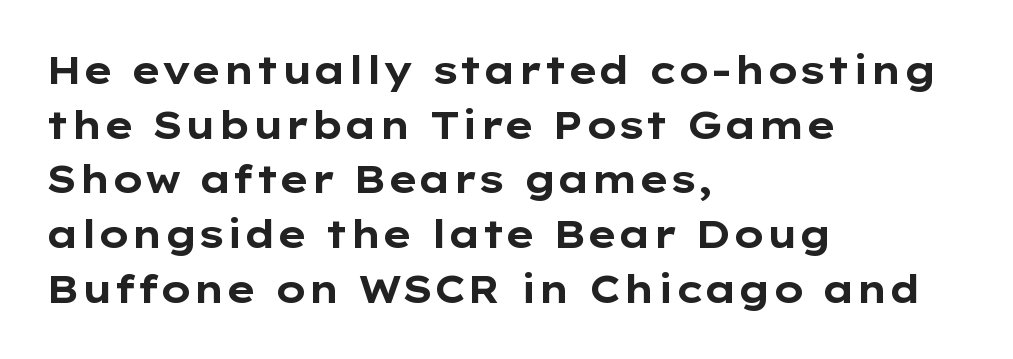
{"serif": "no", "italic": "no", "bold": "yes", "weight": "bold", "width": "wide", "stroke_contrast": "low", "x_height": "medium", "monospaced": "no", "underline": "no", "align": "left", "line_spacing": "normal", "line_spacing_ratio": 1.44, "letter_spacing": "normal", "letter_spacing_em": 0.0, "glyph_px": 38}
